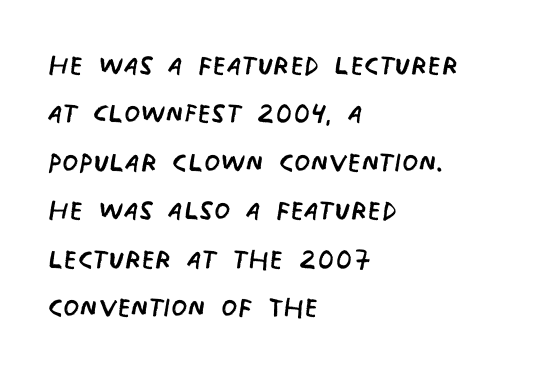
The image shows 37 px regular-weight, condensed sans-serif type; set left-aligned, normal line spacing (1.31x), normal letter spacing, not underlined; low stroke contrast and a large x-height.
